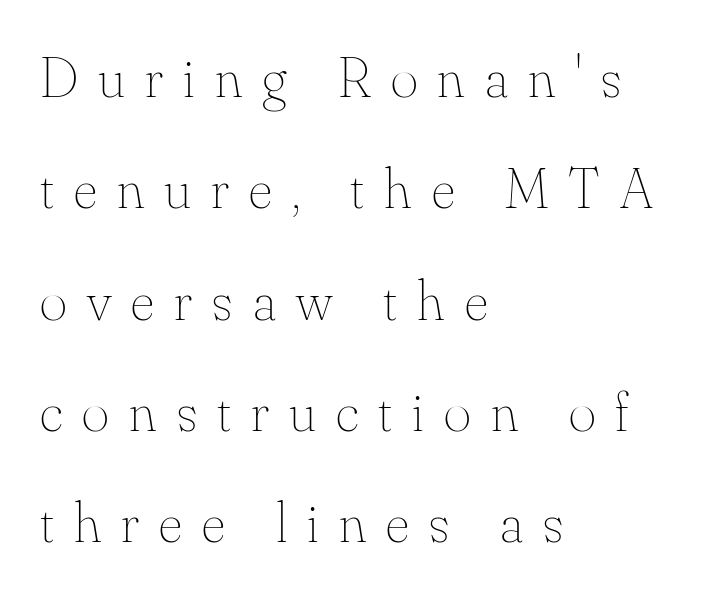
{"italic": "no", "bold": "no", "weight": "thin", "width": "normal", "stroke_contrast": "medium", "x_height": "small", "monospaced": "no", "underline": "no", "align": "left", "line_spacing": "loose", "line_spacing_ratio": 1.92, "letter_spacing": "wide", "letter_spacing_em": 0.35, "glyph_px": 58}
